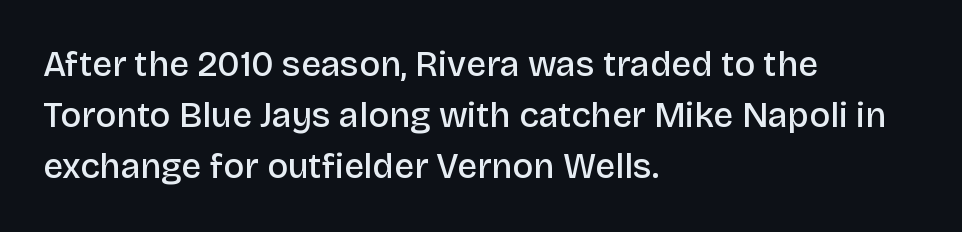
{"serif": "no", "italic": "no", "bold": "semi", "weight": "semibold", "width": "normal", "stroke_contrast": "low", "x_height": "large", "monospaced": "no", "underline": "no", "align": "left", "line_spacing": "normal", "line_spacing_ratio": 1.46, "letter_spacing": "normal", "letter_spacing_em": 0.0, "glyph_px": 35}
